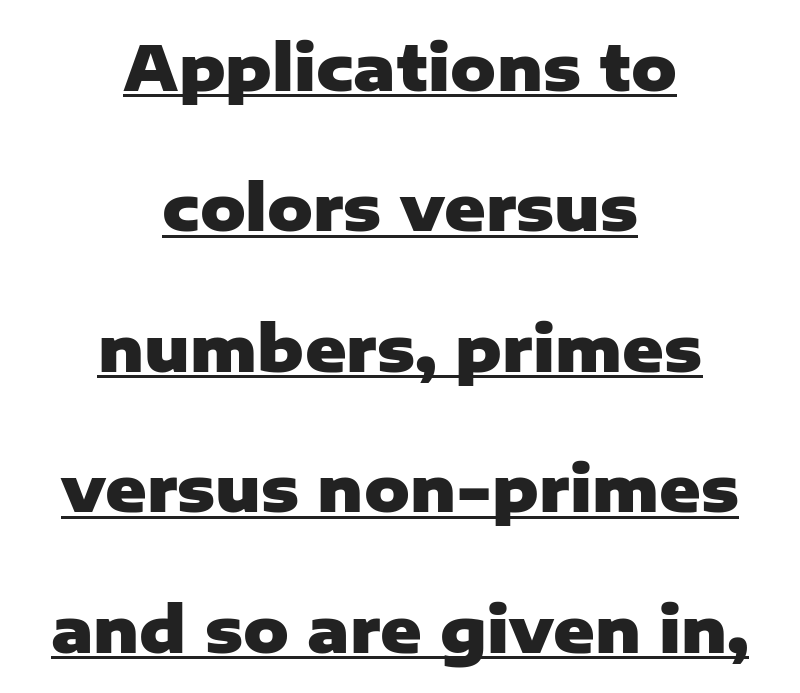
{"serif": "no", "italic": "no", "bold": "yes", "weight": "heavy", "width": "normal", "stroke_contrast": "low", "x_height": "medium", "monospaced": "no", "underline": "yes", "align": "center", "line_spacing": "loose", "line_spacing_ratio": 2.23, "letter_spacing": "normal", "letter_spacing_em": 0.0, "glyph_px": 63}
